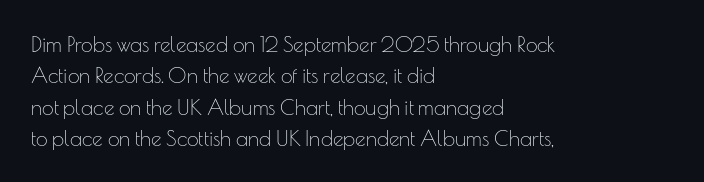
Ordinary non-slanted type is in use. Honestly, the row spacing looks completely unremarkable. These lines keep a tight, regular rhythm from letter to letter. These lines stack with their left ends in a neat column.
